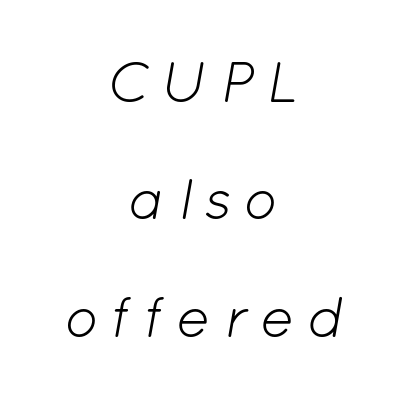
Q: Is the text bold? A: No.
Q: Is the text italic (slanted)? A: Yes, it leans right by about 12 degrees.
Q: Is the text underlined? A: No.
Q: How is the paragraph aligned? A: Centered.
Q: Is the spacing between letters normal or unusually wide? A: Unusually wide.
Q: Is the spacing between lines tight, normal or loose? A: Loose.
Q: Width (condensed, normal, or wide)? A: Normal.
Q: Stroke contrast? A: Low.
Q: x-height? A: Medium.
Q: Monospaced? A: No.
